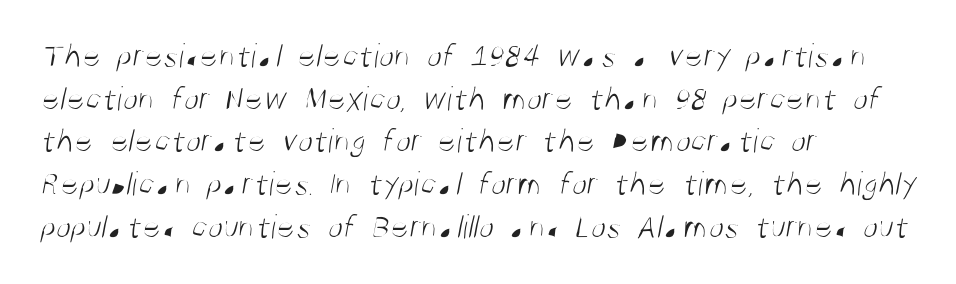
Q: Is the text bold? A: No.
Q: Is the typeface a serif or a sans-serif typeface? A: Sans-serif.
Q: Is the text underlined? A: No.
Q: How is the paragraph aligned? A: Left-aligned.
Q: Is the spacing between letters normal or unusually wide? A: Normal.
Q: Width (condensed, normal, or wide)? A: Condensed.
Q: Stroke contrast? A: Medium.
Q: x-height? A: Large.
Q: Monospaced? A: No.
